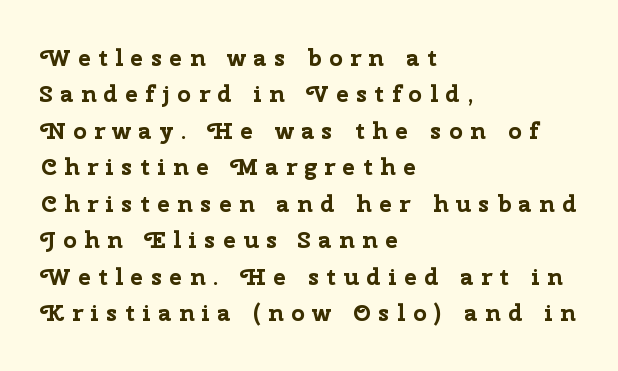
Style check: upright. How are the letters spaced? Widely, with obvious added tracking. Pretty heavy lettering here — definitely bold. Regarding leading, the lines here are spaced in the standard way. The rag falls on the right side of this text block. Descenders hang freely into open space.
